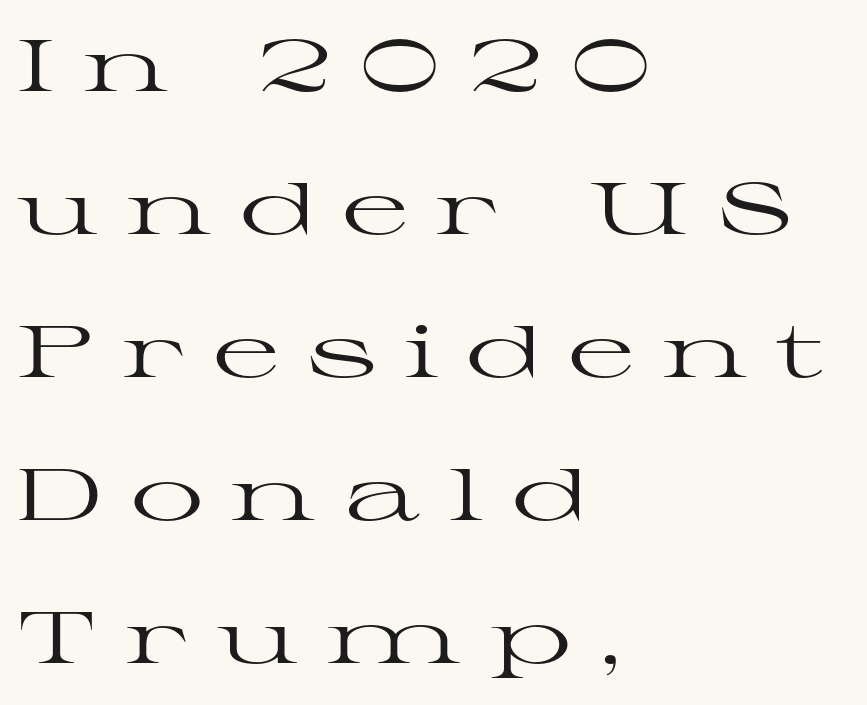
Q: Is the text bold? A: No.
Q: Is the text italic (slanted)? A: No, it is upright.
Q: Is the typeface a serif or a sans-serif typeface? A: Serif.
Q: Is the text underlined? A: No.
Q: How is the paragraph aligned? A: Left-aligned.
Q: Is the spacing between letters normal or unusually wide? A: Unusually wide.
Q: Is the spacing between lines tight, normal or loose? A: Loose.
Q: Width (condensed, normal, or wide)? A: Wide.
Q: Stroke contrast? A: High.
Q: x-height? A: Medium.
Q: Monospaced? A: No.
